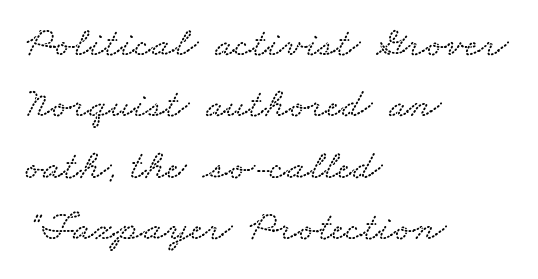
{"width": "wide", "stroke_contrast": "low", "x_height": "small", "monospaced": "no", "underline": "no", "align": "left", "line_spacing": "normal", "line_spacing_ratio": 1.46, "letter_spacing": "normal", "letter_spacing_em": 0.0, "glyph_px": 42}
